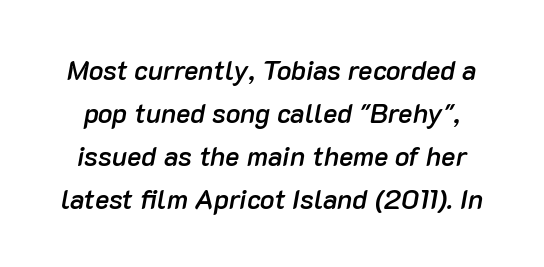
Q: Is the text bold? A: Semi-bold.
Q: Is the text italic (slanted)? A: Yes, it leans right by about 10 degrees.
Q: Is the text underlined? A: No.
Q: Is the spacing between letters normal or unusually wide? A: Normal.
Q: Is the spacing between lines tight, normal or loose? A: Normal.
